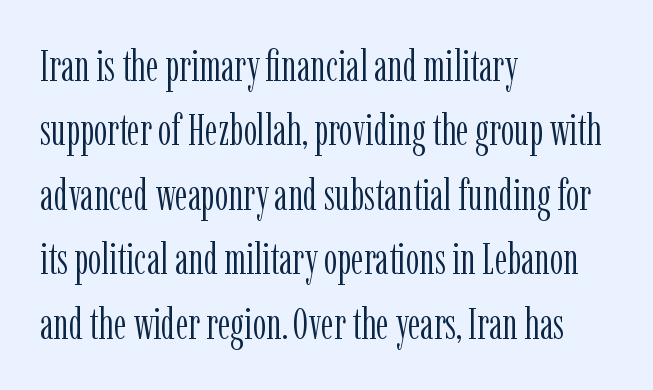
{"serif": "yes", "italic": "no", "bold": "no", "weight": "light", "width": "condensed", "stroke_contrast": "low", "x_height": "medium", "monospaced": "no", "underline": "no", "align": "left", "line_spacing": "normal", "line_spacing_ratio": 1.5, "letter_spacing": "normal", "letter_spacing_em": 0.0, "glyph_px": 43}
